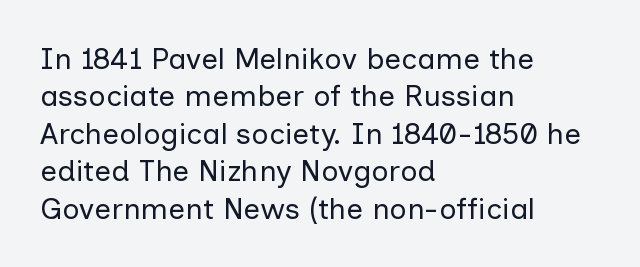
The image shows 30 px regular-weight sans-serif type, upright; set left-aligned, normal line spacing (1.25x), normal letter spacing, not underlined; low stroke contrast and a medium x-height.
